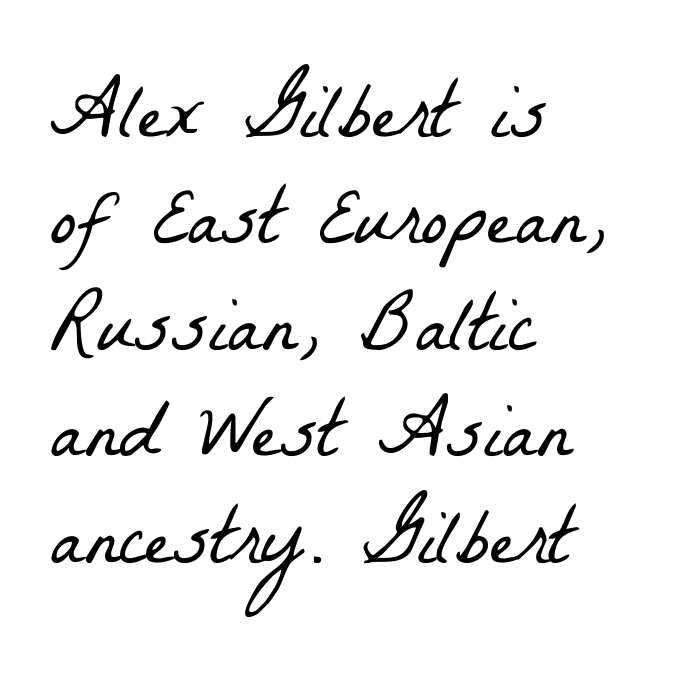
{"serif": "yes", "bold": "no", "weight": "light", "width": "condensed", "stroke_contrast": "low", "x_height": "medium", "monospaced": "no", "underline": "no", "align": "left", "line_spacing": "normal", "line_spacing_ratio": 1.33, "letter_spacing": "normal", "letter_spacing_em": 0.0, "glyph_px": 80}
